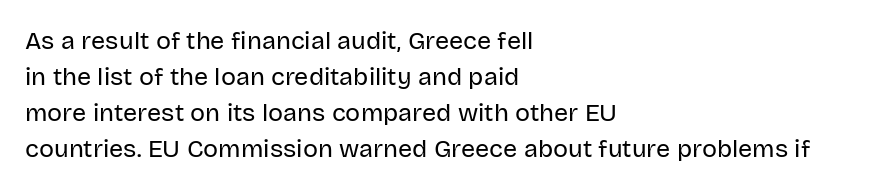
{"italic": "no", "bold": "no", "underline": "no", "align": "left", "line_spacing": "normal", "line_spacing_ratio": 1.44, "letter_spacing": "normal", "letter_spacing_em": 0.0, "glyph_px": 25}
